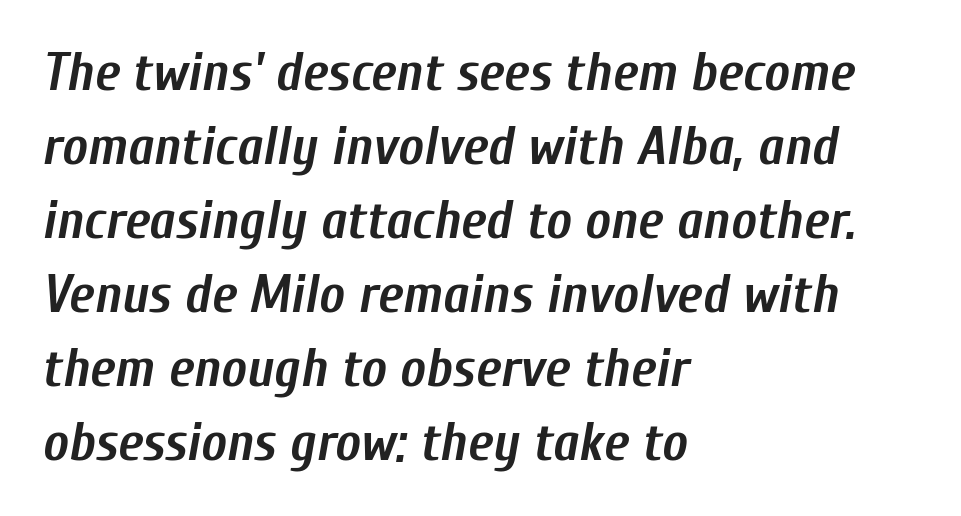
The image shows 54 px semibold, condensed type, italic (leaning right); set left-aligned, normal line spacing (1.37x), normal letter spacing, not underlined; low stroke contrast and a medium x-height.
